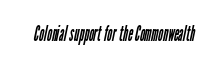
Students, note that the glyphs here touch the page at normal intervals. The typesetting does not lean heavy: it is not bold. Descender tails drop into unmarked territory.
